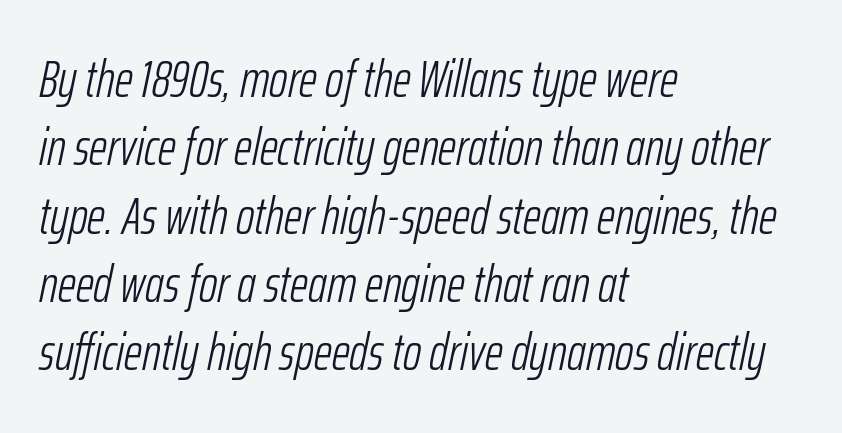
The image shows 51 px light, condensed type, italic (leaning right); set left-aligned, normal line spacing (1.34x), normal letter spacing, not underlined; low stroke contrast and a medium x-height.
